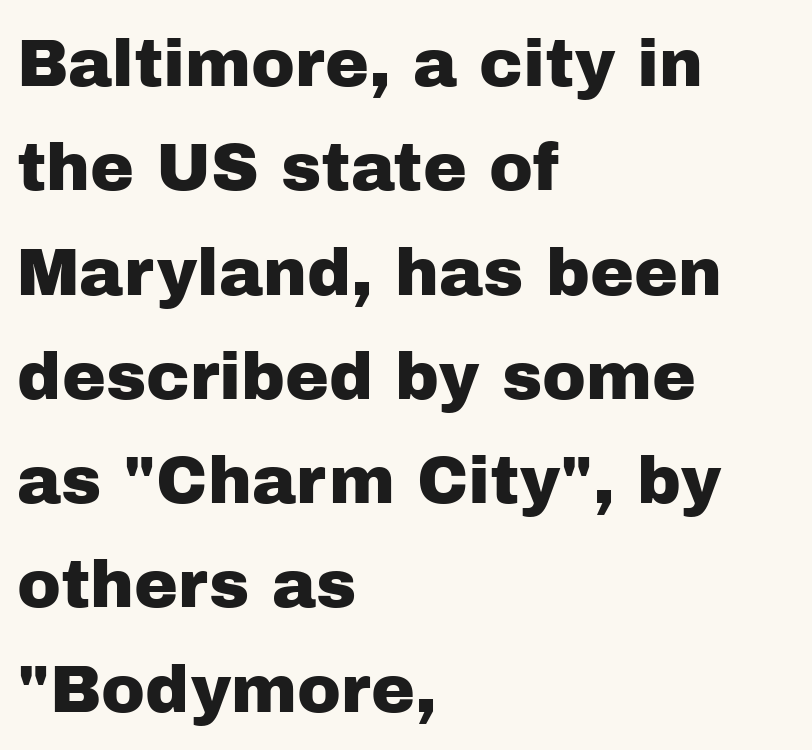
Q: Is the text italic (slanted)? A: No, it is upright.
Q: Is the typeface a serif or a sans-serif typeface? A: Sans-serif.
Q: Is the text underlined? A: No.
Q: How is the paragraph aligned? A: Left-aligned.
Q: Is the spacing between letters normal or unusually wide? A: Normal.
Q: Is the spacing between lines tight, normal or loose? A: Normal.
Q: Width (condensed, normal, or wide)? A: Normal.
Q: Stroke contrast? A: Low.
Q: x-height? A: Medium.
Q: Monospaced? A: No.
